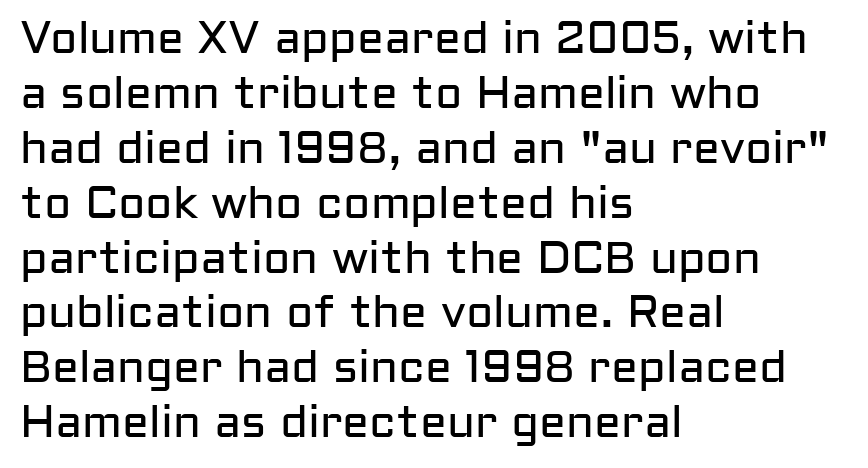
The image shows 45 px regular-weight sans-serif type, upright; set left-aligned, line spacing 1.22x, normal letter spacing, not underlined; low stroke contrast and a medium x-height.
